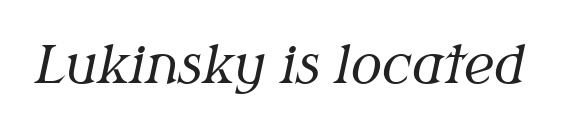
Q: Is the text bold? A: No.
Q: Is the text italic (slanted)? A: Yes, it leans right by about 12 degrees.
Q: Is the typeface a serif or a sans-serif typeface? A: Serif.
Q: Is the text underlined? A: No.
Q: Is the spacing between letters normal or unusually wide? A: Normal.
Q: Width (condensed, normal, or wide)? A: Normal.
Q: Stroke contrast? A: Medium.
Q: x-height? A: Medium.
Q: Monospaced? A: No.
